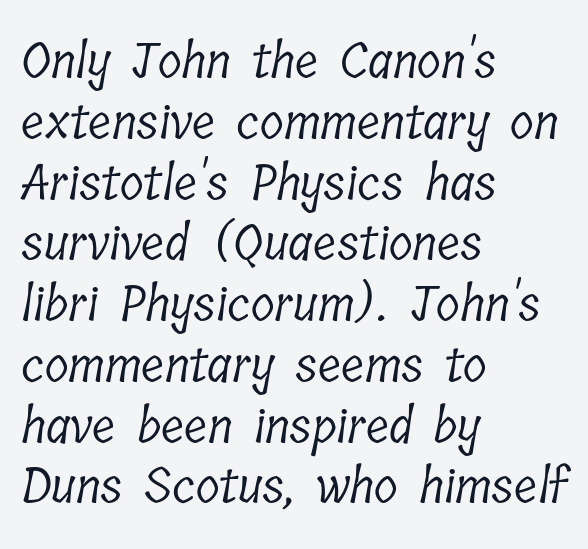
{"serif": "yes", "bold": "no", "weight": "light", "width": "condensed", "stroke_contrast": "low", "x_height": "medium", "monospaced": "no", "underline": "no", "align": "left", "line_spacing_ratio": 1.24, "letter_spacing": "normal", "letter_spacing_em": 0.0, "glyph_px": 49}
